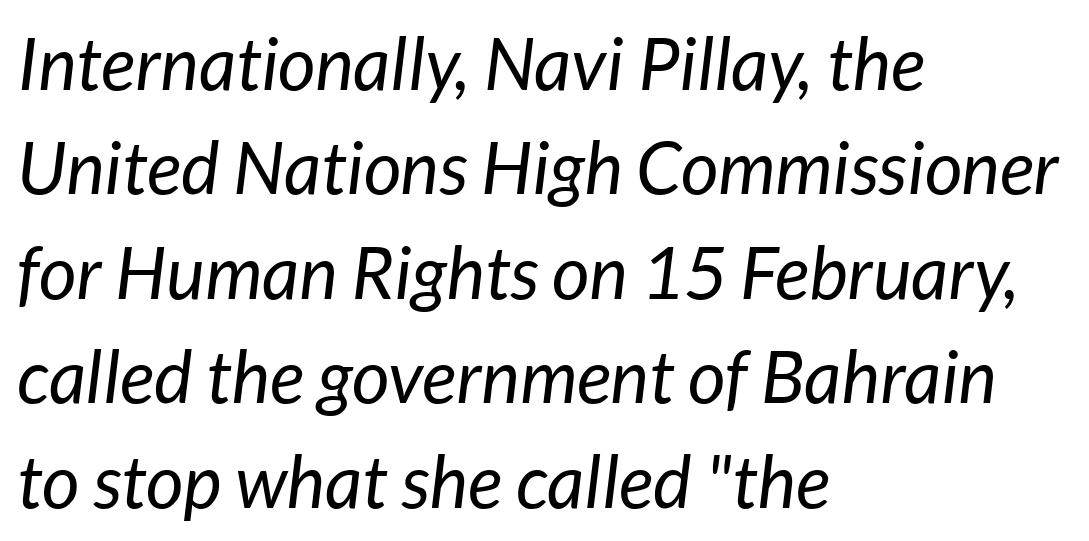
{"italic": "yes", "lean": "right", "slant_degrees": 7, "bold": "no", "weight": "regular", "width": "normal", "stroke_contrast": "low", "x_height": "medium", "monospaced": "no", "underline": "no", "align": "left", "line_spacing": "normal", "line_spacing_ratio": 1.43, "letter_spacing": "normal", "letter_spacing_em": 0.0, "glyph_px": 73}
